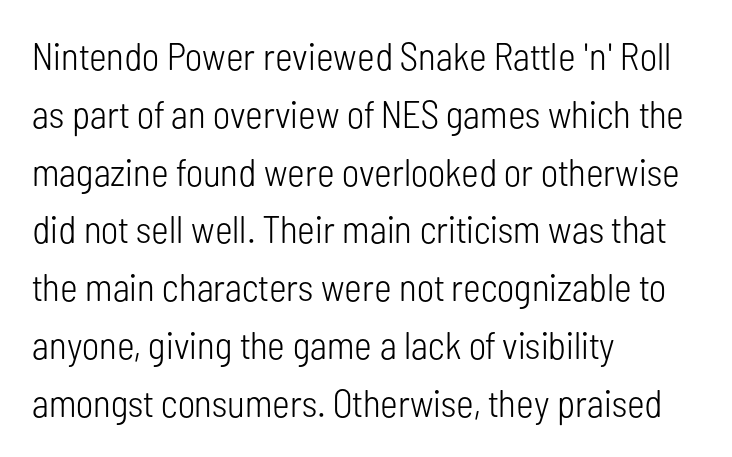
{"serif": "no", "italic": "no", "bold": "no", "weight": "light", "width": "condensed", "stroke_contrast": "low", "x_height": "medium", "monospaced": "no", "underline": "no", "align": "left", "line_spacing": "normal", "line_spacing_ratio": 1.52, "letter_spacing": "normal", "letter_spacing_em": 0.0, "glyph_px": 38}
